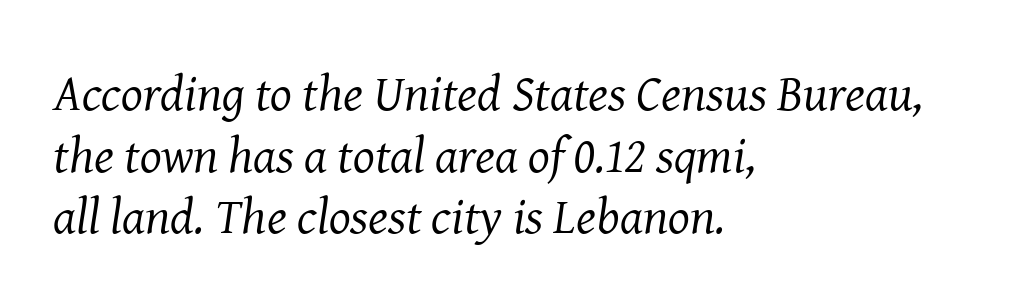
{"serif": "yes", "italic": "yes", "lean": "right", "slant_degrees": 8, "bold": "no", "weight": "regular", "width": "normal", "stroke_contrast": "medium", "x_height": "medium", "monospaced": "no", "underline": "no", "align": "left", "line_spacing_ratio": 1.21, "letter_spacing": "normal", "letter_spacing_em": 0.0, "glyph_px": 51}
